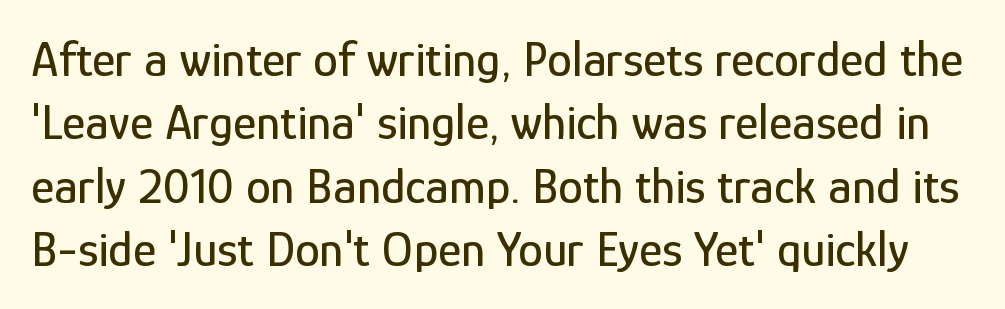
Type without underlining. The glyphs in this specimen are sans serif. Tracking here is standard; glyphs follow each other at the usual distance. Is there any slant? The stems are plumb. Each letter keeps its own natural width here, so spacing adapts to shape.
